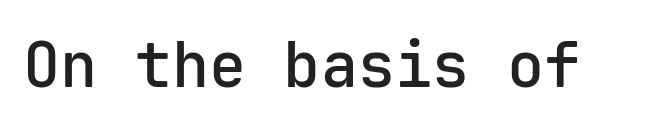
{"serif": "no", "italic": "no", "bold": "semi", "weight": "semibold", "width": "normal", "stroke_contrast": "low", "x_height": "medium", "monospaced": "yes", "underline": "no", "letter_spacing": "normal", "letter_spacing_em": 0.0, "glyph_px": 62}
